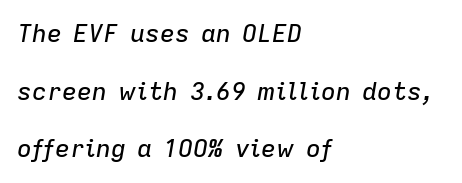
{"italic": "yes", "lean": "right", "slant_degrees": 9, "underline": "no", "align": "left", "line_spacing": "loose", "line_spacing_ratio": 2.31, "letter_spacing": "normal", "letter_spacing_em": 0.0, "glyph_px": 25}
